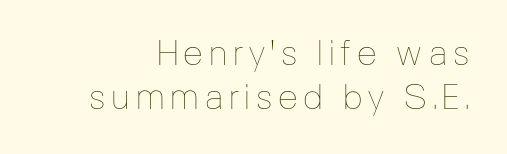
In terms of leading, this rendering sits right in the middle. Underlining? Definitely not there. The typesetting does not lean heavy: it is not bold. Here the designer chose a conventional face with non-uniform glyph widths. Unlike italic type, these characters show no tilt at all.
